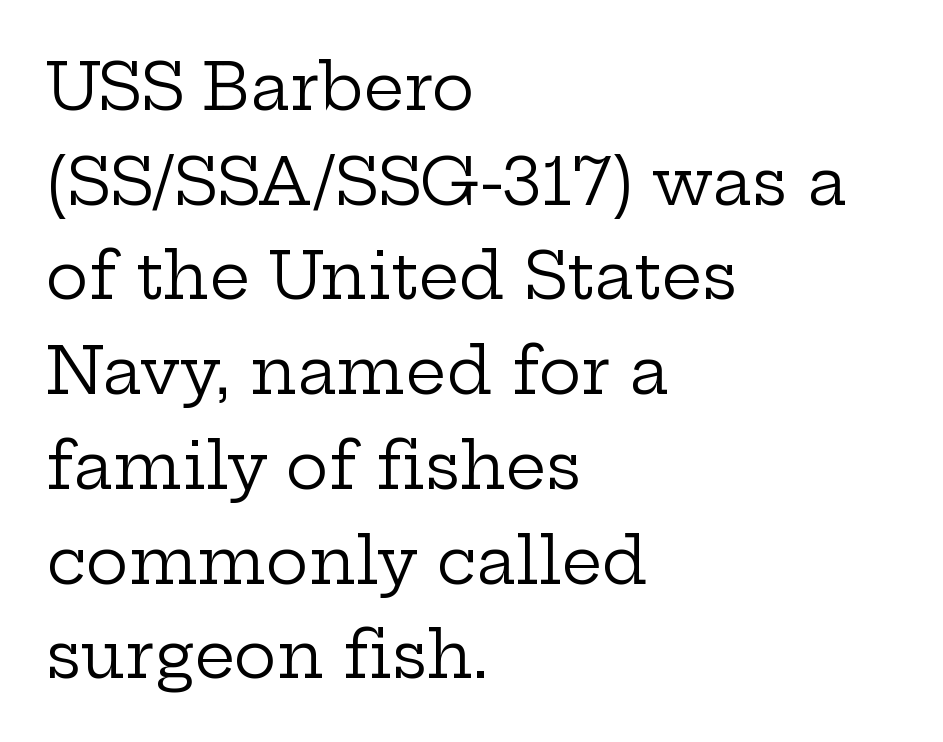
Q: Is the text bold? A: No.
Q: Is the text italic (slanted)? A: No, it is upright.
Q: Is the typeface a serif or a sans-serif typeface? A: Serif.
Q: Is the text underlined? A: No.
Q: How is the paragraph aligned? A: Left-aligned.
Q: Is the spacing between letters normal or unusually wide? A: Normal.
Q: Is the spacing between lines tight, normal or loose? A: Normal.
Q: Width (condensed, normal, or wide)? A: Wide.
Q: Stroke contrast? A: Low.
Q: x-height? A: Medium.
Q: Monospaced? A: No.
